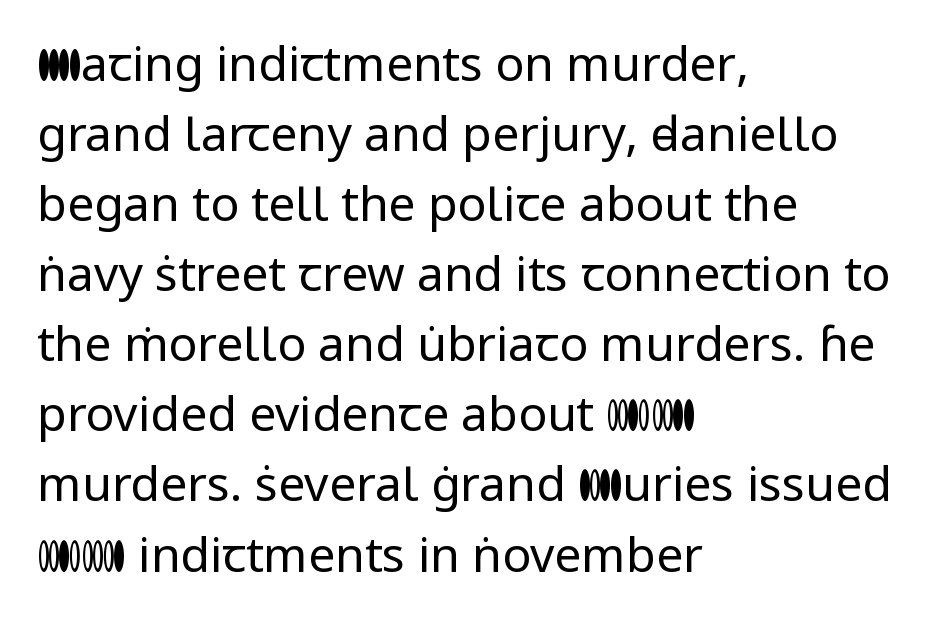
{"serif": "no", "italic": "no", "bold": "no", "weight": "regular", "width": "normal", "stroke_contrast": "low", "x_height": "medium", "monospaced": "no", "underline": "no", "align": "left", "line_spacing": "normal", "line_spacing_ratio": 1.46, "letter_spacing": "normal", "letter_spacing_em": 0.0, "glyph_px": 48}
